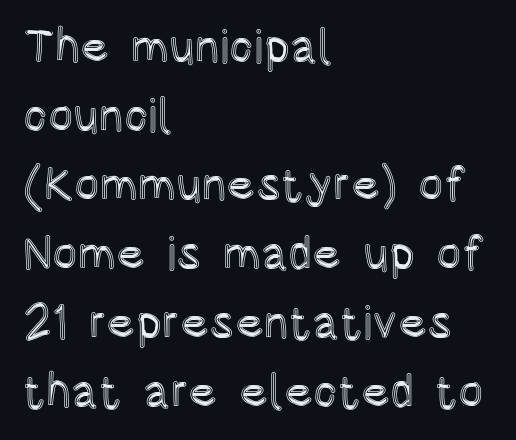
Q: Is the text italic (slanted)? A: No, it is upright.
Q: Is the text underlined? A: No.
Q: How is the paragraph aligned? A: Left-aligned.
Q: Is the spacing between letters normal or unusually wide? A: Normal.
Q: Is the spacing between lines tight, normal or loose? A: Normal.
Q: Width (condensed, normal, or wide)? A: Condensed.
Q: x-height? A: Large.
Q: Monospaced? A: No.
